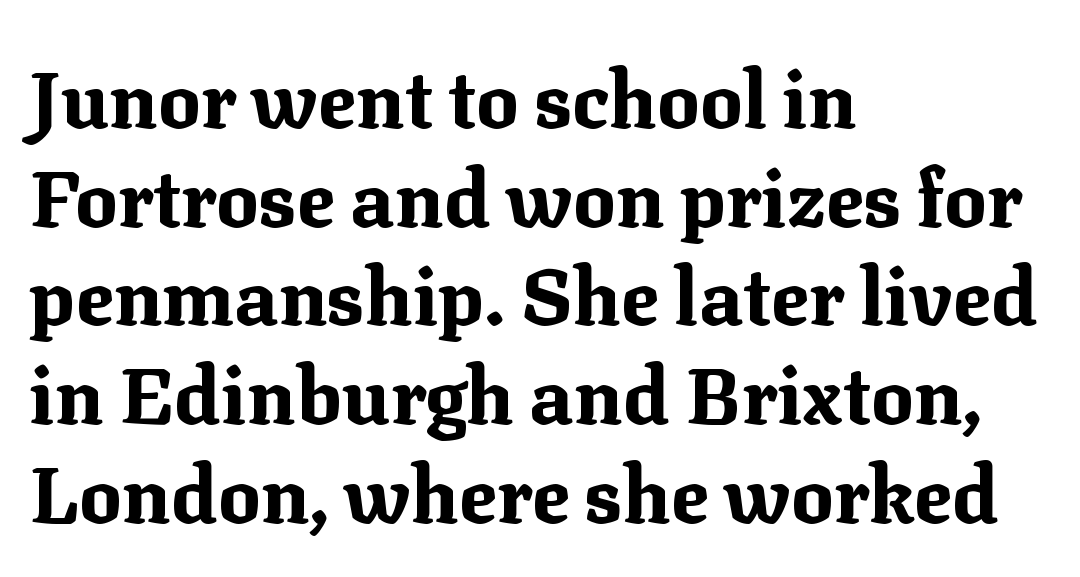
Q: Is the text bold? A: Yes.
Q: Is the text italic (slanted)? A: No, it is upright.
Q: Is the typeface a serif or a sans-serif typeface? A: Serif.
Q: Is the text underlined? A: No.
Q: How is the paragraph aligned? A: Left-aligned.
Q: Is the spacing between letters normal or unusually wide? A: Normal.
Q: Is the spacing between lines tight, normal or loose? A: Normal.
Q: Width (condensed, normal, or wide)? A: Normal.
Q: Stroke contrast? A: Medium.
Q: x-height? A: Medium.
Q: Monospaced? A: No.
